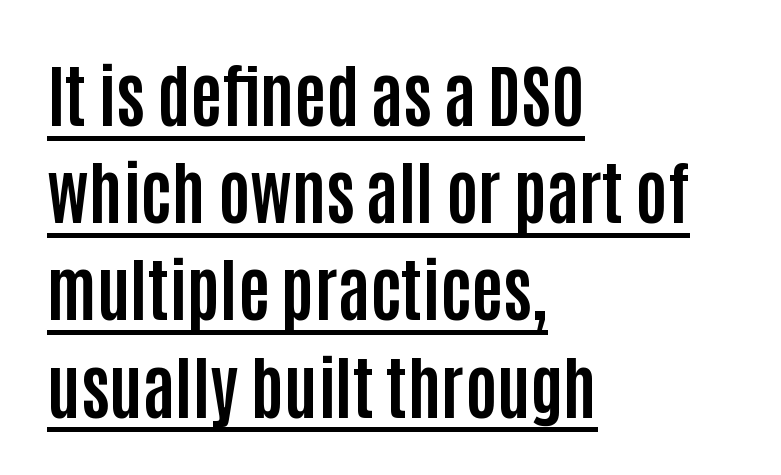
Horizontally, the lines are justified to the leading edge only. Vertical strokes here are truly vertical. Does extra space separate the letters? No, they use regular spacing. I'd describe the lettering as bold — thick and assertive. Underlined type.
